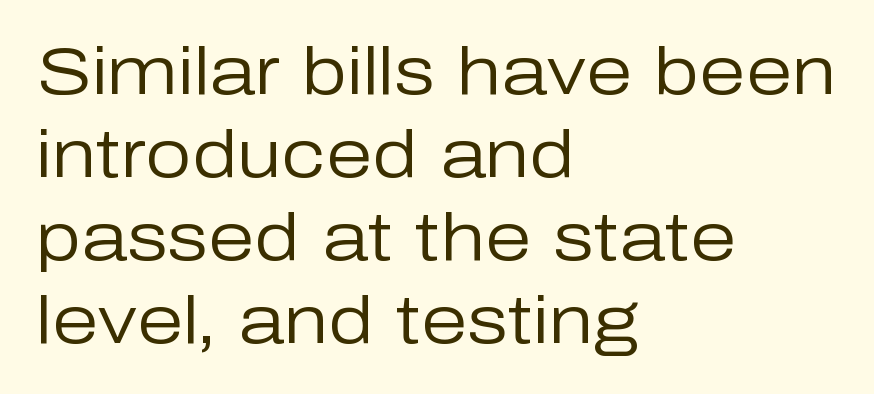
{"serif": "no", "italic": "no", "bold": "no", "weight": "regular", "width": "normal", "stroke_contrast": "low", "x_height": "medium", "monospaced": "no", "underline": "no", "align": "left", "line_spacing": "normal", "line_spacing_ratio": 1.26, "letter_spacing": "normal", "letter_spacing_em": 0.0, "glyph_px": 66}
